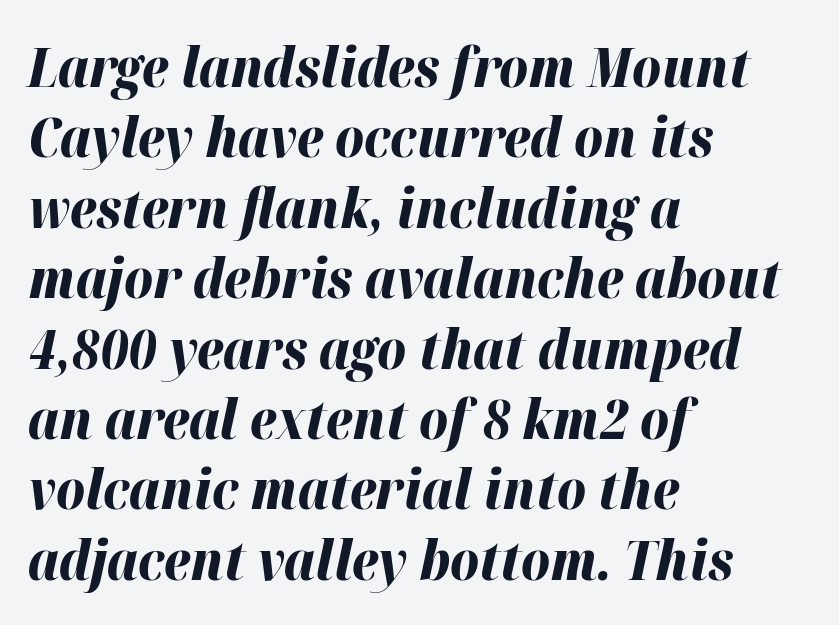
Nobody touched the tracking dial on this one. The vertical gap from one line to the next is medium. The space directly below the letters is spotless. As a designer I'd log this as weight 700, bold.
